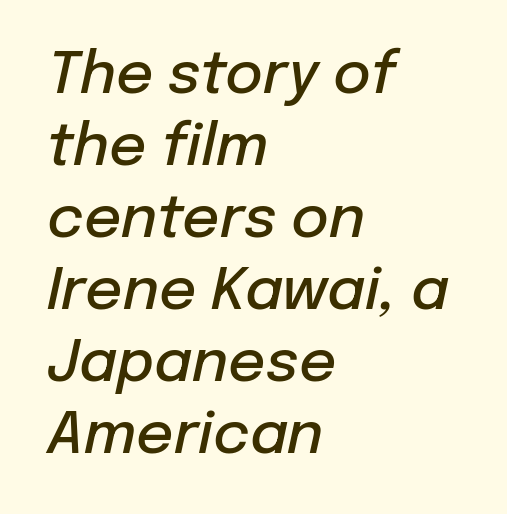
The image shows 58 px semibold type, italic (leaning right); set left-aligned, line spacing 1.24x, normal letter spacing, not underlined; low stroke contrast and a medium x-height.
